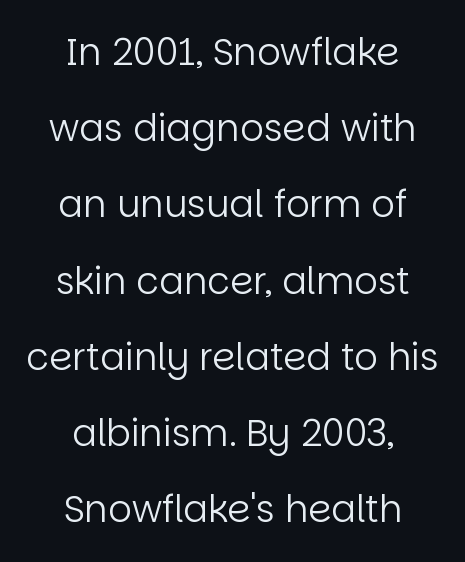
The image shows 37 px regular-weight sans-serif type, upright; set centered, loose line spacing (2.06x), normal letter spacing, not underlined; low stroke contrast and a large x-height.
